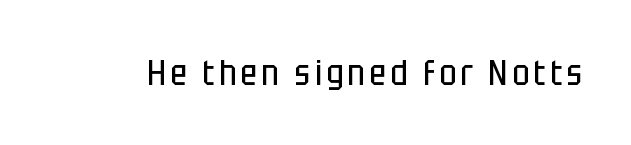
Q: Is the text bold? A: No.
Q: Is the text italic (slanted)? A: No, it is upright.
Q: Is the typeface a serif or a sans-serif typeface? A: Sans-serif.
Q: Is the text underlined? A: No.
Q: Width (condensed, normal, or wide)? A: Condensed.
Q: Stroke contrast? A: Low.
Q: x-height? A: Large.
Q: Monospaced? A: No.
